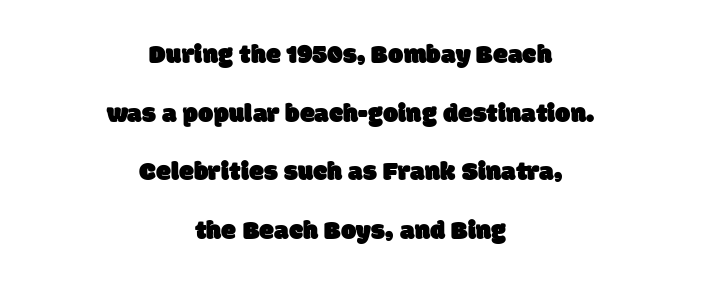
{"underline": "no", "align": "center", "line_spacing": "loose", "line_spacing_ratio": 2.17, "letter_spacing": "normal", "letter_spacing_em": 0.0, "glyph_px": 27}
